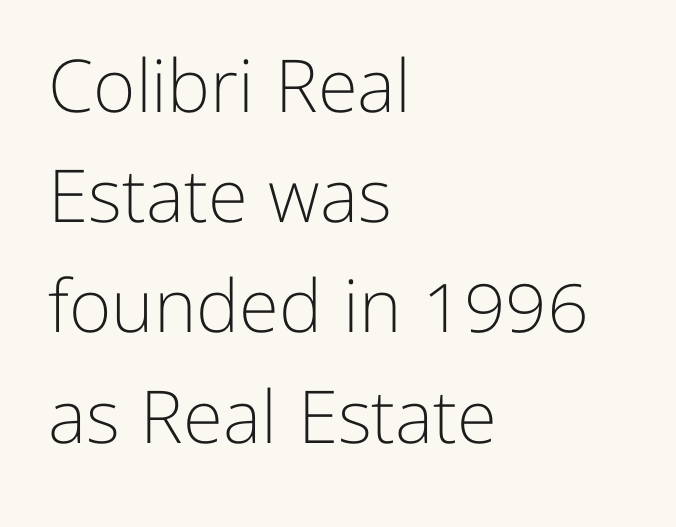
Q: Is the text bold? A: No.
Q: Is the text italic (slanted)? A: No, it is upright.
Q: Is the typeface a serif or a sans-serif typeface? A: Sans-serif.
Q: Is the text underlined? A: No.
Q: How is the paragraph aligned? A: Left-aligned.
Q: Is the spacing between letters normal or unusually wide? A: Normal.
Q: Is the spacing between lines tight, normal or loose? A: Normal.
Q: Width (condensed, normal, or wide)? A: Normal.
Q: Stroke contrast? A: Low.
Q: x-height? A: Medium.
Q: Monospaced? A: No.
